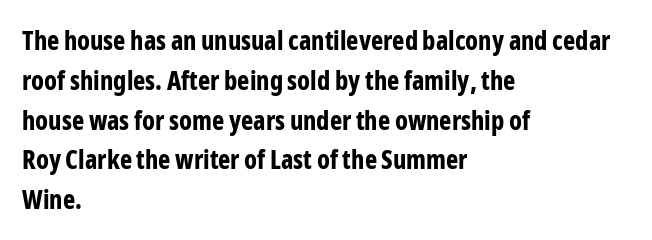
{"italic": "no", "bold": "yes", "underline": "no", "align": "left", "line_spacing": "normal", "line_spacing_ratio": 1.53, "letter_spacing": "normal", "letter_spacing_em": 0.0, "glyph_px": 26}
